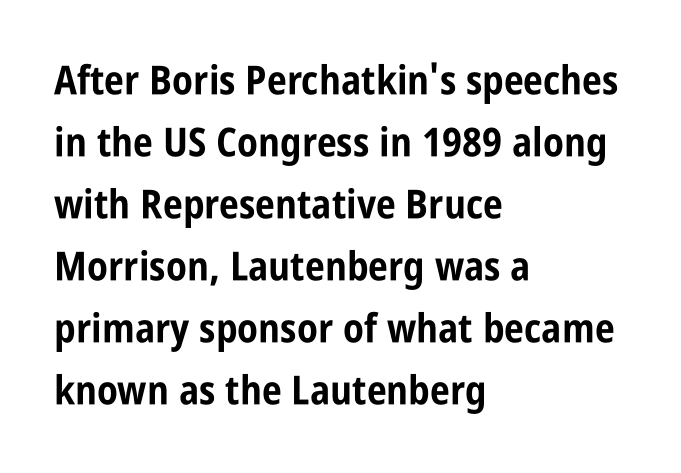
{"serif": "no", "italic": "no", "bold": "yes", "weight": "bold", "width": "condensed", "stroke_contrast": "low", "x_height": "large", "monospaced": "no", "underline": "no", "align": "left", "line_spacing": "normal", "line_spacing_ratio": 1.55, "letter_spacing": "normal", "letter_spacing_em": 0.0, "glyph_px": 40}
